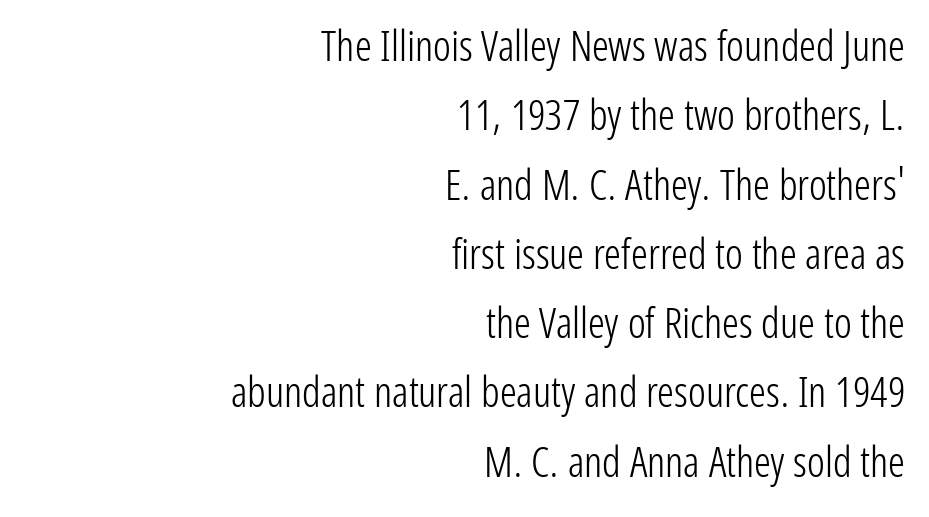
Q: Is the text bold? A: No.
Q: Is the text italic (slanted)? A: No, it is upright.
Q: Is the typeface a serif or a sans-serif typeface? A: Sans-serif.
Q: Is the text underlined? A: No.
Q: How is the paragraph aligned? A: Right-aligned.
Q: Is the spacing between letters normal or unusually wide? A: Normal.
Q: Is the spacing between lines tight, normal or loose? A: Normal.
Q: Width (condensed, normal, or wide)? A: Condensed.
Q: Stroke contrast? A: Low.
Q: x-height? A: Medium.
Q: Monospaced? A: No.
